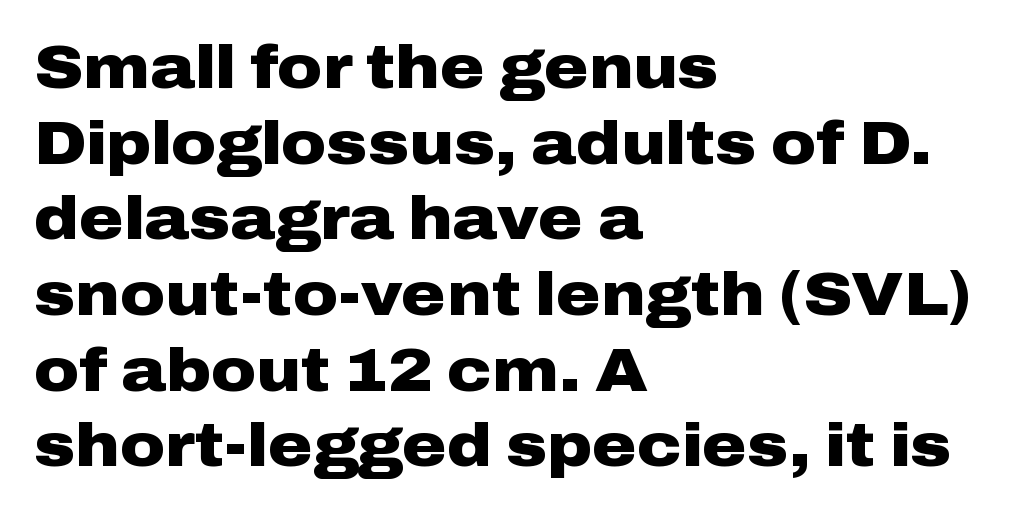
In terms of posture, this sample is upright. Look at the stroke-to-counter ratio: heavy, a bold. Each letter keeps its own natural width here, so spacing adapts to shape. Words float on clear page, feet unadorned.
